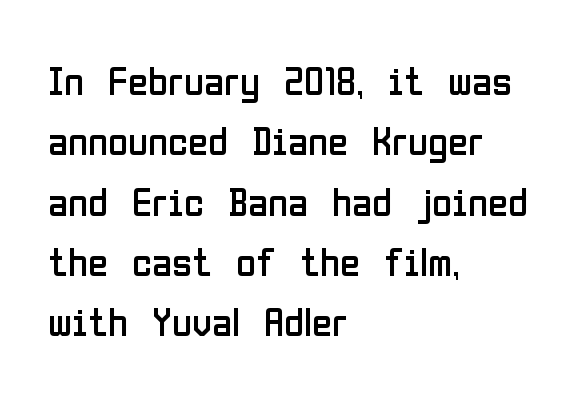
Q: Is the text bold? A: No.
Q: Is the text italic (slanted)? A: No, it is upright.
Q: Is the typeface a serif or a sans-serif typeface? A: Sans-serif.
Q: Is the text underlined? A: No.
Q: How is the paragraph aligned? A: Left-aligned.
Q: Is the spacing between letters normal or unusually wide? A: Normal.
Q: Is the spacing between lines tight, normal or loose? A: Normal.
Q: Width (condensed, normal, or wide)? A: Condensed.
Q: Stroke contrast? A: Low.
Q: x-height? A: Medium.
Q: Monospaced? A: No.
